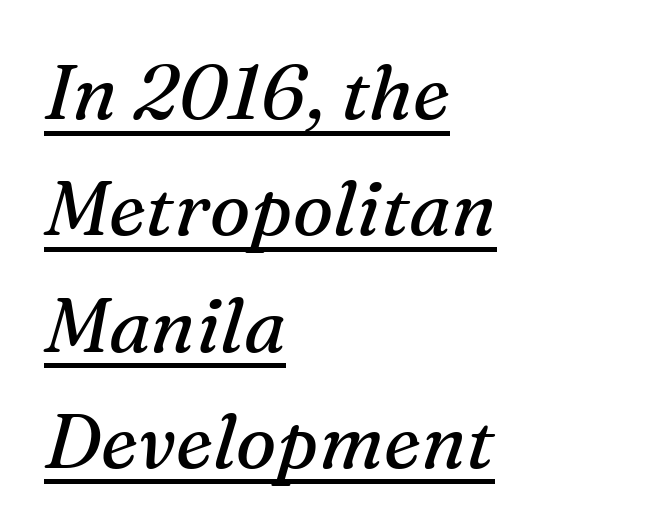
If you drew a ruler down the left edge, every line would touch it. The space between consecutive lines is moderate. The string is rendered with underlining switched on. This sample uses a serif face.
